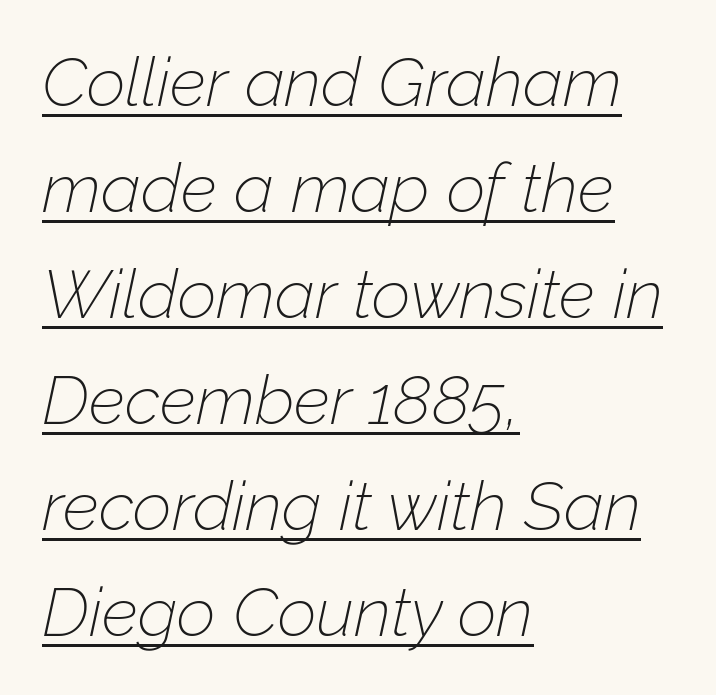
Q: Is the text bold? A: No.
Q: Is the text italic (slanted)? A: Yes, it leans right by about 12 degrees.
Q: Is the text underlined? A: Yes.
Q: How is the paragraph aligned? A: Left-aligned.
Q: Is the spacing between letters normal or unusually wide? A: Normal.
Q: Is the spacing between lines tight, normal or loose? A: Normal.
Q: Width (condensed, normal, or wide)? A: Normal.
Q: Stroke contrast? A: Low.
Q: x-height? A: Medium.
Q: Monospaced? A: No.
